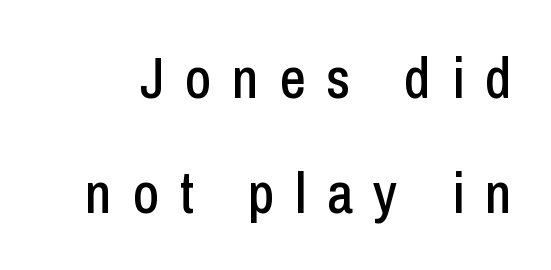
{"serif": "no", "italic": "no", "width": "condensed", "stroke_contrast": "low", "x_height": "medium", "monospaced": "no", "underline": "no", "line_spacing": "loose", "line_spacing_ratio": 2.01, "letter_spacing": "wide", "letter_spacing_em": 0.36, "glyph_px": 57}
